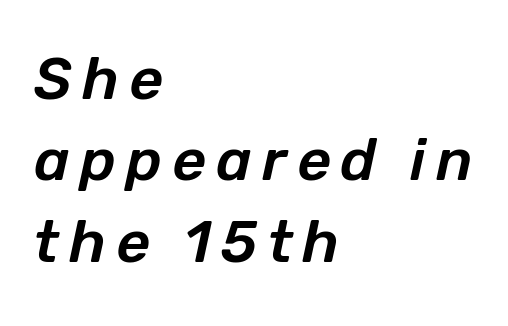
The image shows 59 px text type, italic (leaning right); set left-aligned, normal line spacing (1.38x), not underlined; low stroke contrast and a medium x-height.
